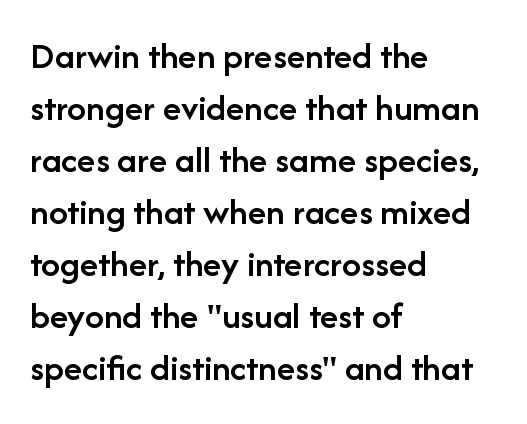
The image shows 38 px semibold sans-serif type, upright; set left-aligned, normal line spacing (1.37x), normal letter spacing, not underlined; low stroke contrast and a medium x-height.
